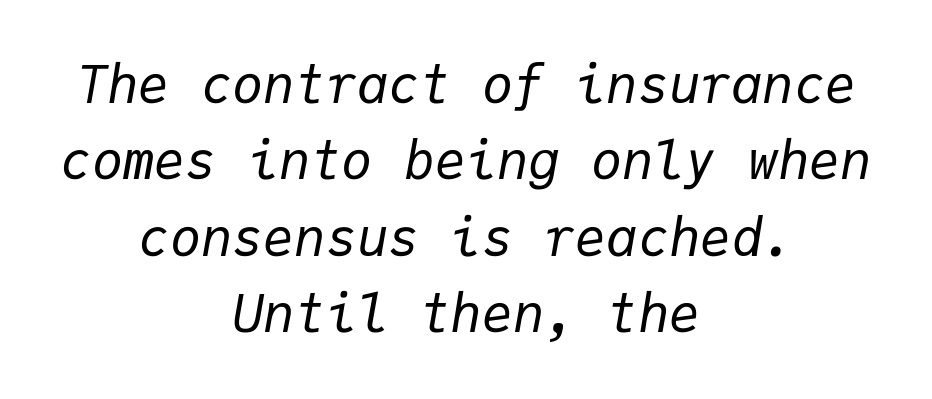
Q: Is the text bold? A: No.
Q: Is the text italic (slanted)? A: Yes, it leans right by about 9 degrees.
Q: Is the text underlined? A: No.
Q: How is the paragraph aligned? A: Centered.
Q: Is the spacing between letters normal or unusually wide? A: Normal.
Q: Is the spacing between lines tight, normal or loose? A: Normal.
Q: Width (condensed, normal, or wide)? A: Normal.
Q: Stroke contrast? A: Low.
Q: x-height? A: Medium.
Q: Monospaced? A: Yes.
